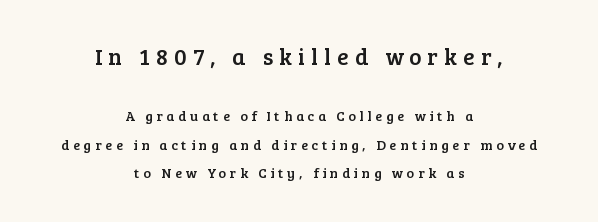
{"italic": "no", "underline": "no", "align": "center", "line_spacing": "loose", "line_spacing_ratio": 2.03, "letter_spacing": "wide", "letter_spacing_em": 0.27, "larger_block": "first", "size_ratio": 1.64, "glyph_px": 23}
